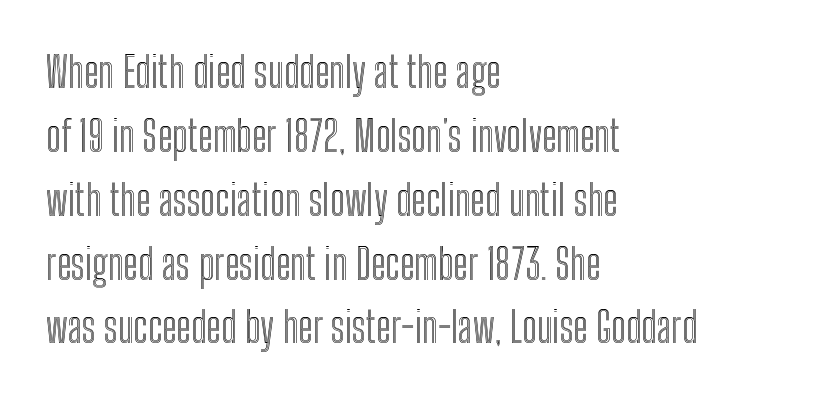
Q: Is the text italic (slanted)? A: No, it is upright.
Q: Is the text underlined? A: No.
Q: How is the paragraph aligned? A: Left-aligned.
Q: Is the spacing between letters normal or unusually wide? A: Normal.
Q: Is the spacing between lines tight, normal or loose? A: Normal.
Q: Width (condensed, normal, or wide)? A: Condensed.
Q: x-height? A: Medium.
Q: Monospaced? A: No.
